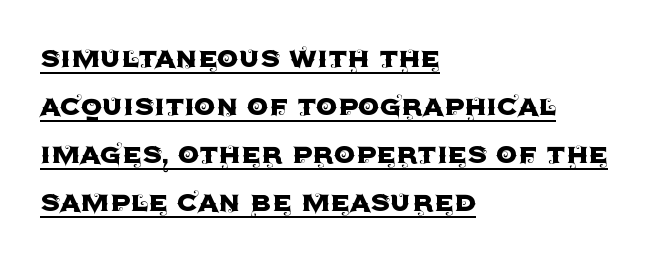
{"serif": "no", "italic": "no", "width": "normal", "x_height": "large", "monospaced": "no", "underline": "yes", "align": "left", "line_spacing": "normal", "line_spacing_ratio": 1.41, "letter_spacing": "normal", "letter_spacing_em": 0.0, "glyph_px": 34}
